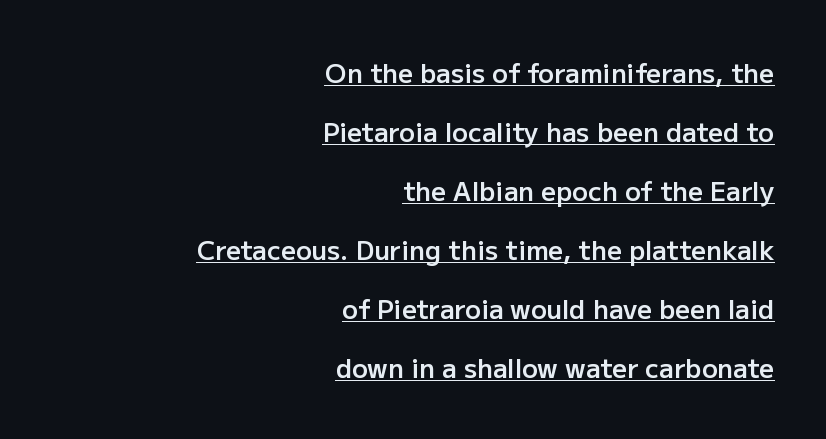
{"italic": "no", "bold": "semi", "underline": "yes", "align": "right", "line_spacing": "loose", "line_spacing_ratio": 2.27, "letter_spacing": "normal", "letter_spacing_em": 0.0, "glyph_px": 26}
